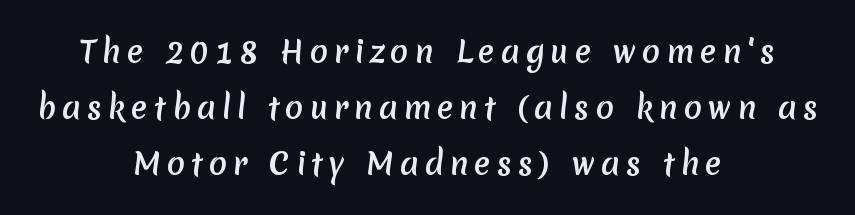
Q: Is the typeface a serif or a sans-serif typeface? A: Sans-serif.
Q: Is the text underlined? A: No.
Q: How is the paragraph aligned? A: Centered.
Q: Is the spacing between letters normal or unusually wide? A: Unusually wide.
Q: Width (condensed, normal, or wide)? A: Normal.
Q: Stroke contrast? A: Medium.
Q: x-height? A: Medium.
Q: Monospaced? A: No.
